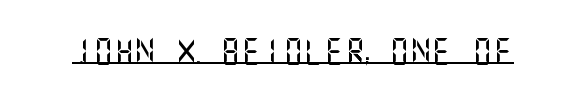
Q: Is the text italic (slanted)? A: No, it is upright.
Q: Is the text underlined? A: Yes.
Q: Is the spacing between letters normal or unusually wide? A: Normal.
